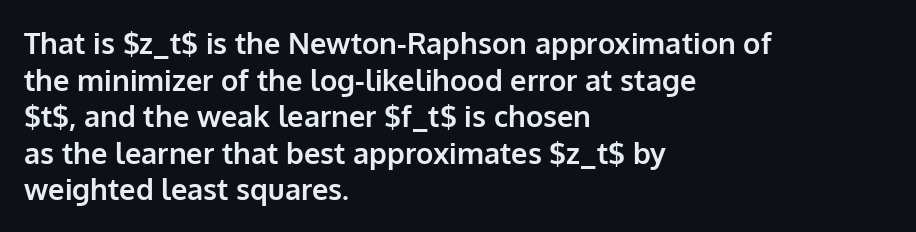
The image shows 29 px bold sans-serif type, upright; set left-aligned, normal line spacing (1.26x), normal letter spacing, not underlined; low stroke contrast and a medium x-height.
